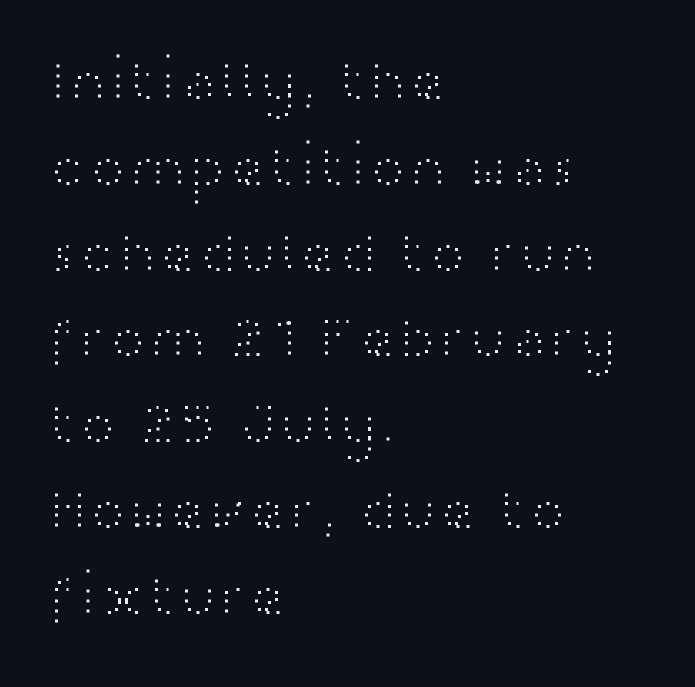
{"serif": "no", "italic": "no", "bold": "no", "weight": "light", "width": "wide", "stroke_contrast": "high", "x_height": "medium", "monospaced": "no", "underline": "no", "align": "left", "line_spacing": "normal", "line_spacing_ratio": 1.43, "letter_spacing": "normal", "letter_spacing_em": 0.0, "glyph_px": 60}
